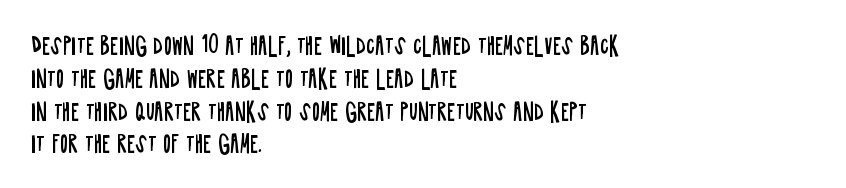
Q: Is the text bold? A: No.
Q: Is the text italic (slanted)? A: No, it is upright.
Q: Is the text underlined? A: No.
Q: How is the paragraph aligned? A: Left-aligned.
Q: Is the spacing between letters normal or unusually wide? A: Normal.
Q: Is the spacing between lines tight, normal or loose? A: Normal.
